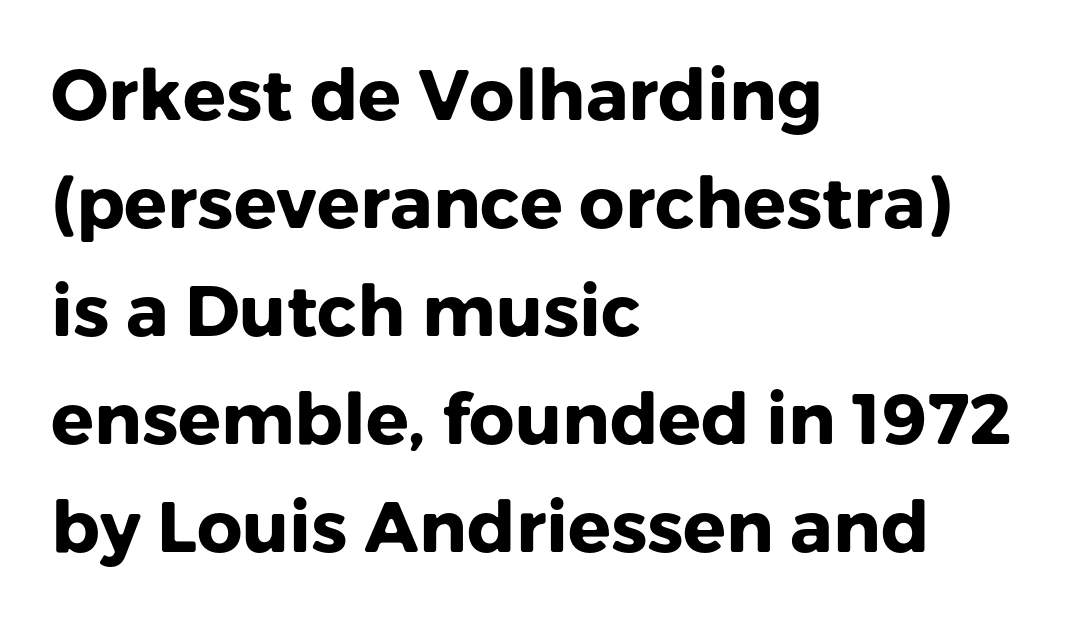
Leading: standard. All the whitespace from short lines collects on the right. The sample has been set heavy, in full bold. Each letter keeps its own natural width here, so spacing adapts to shape.
